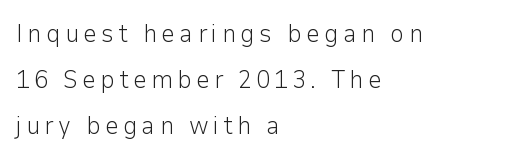
{"italic": "no", "bold": "no", "underline": "no", "align": "left", "line_spacing_ratio": 1.84, "glyph_px": 25}
